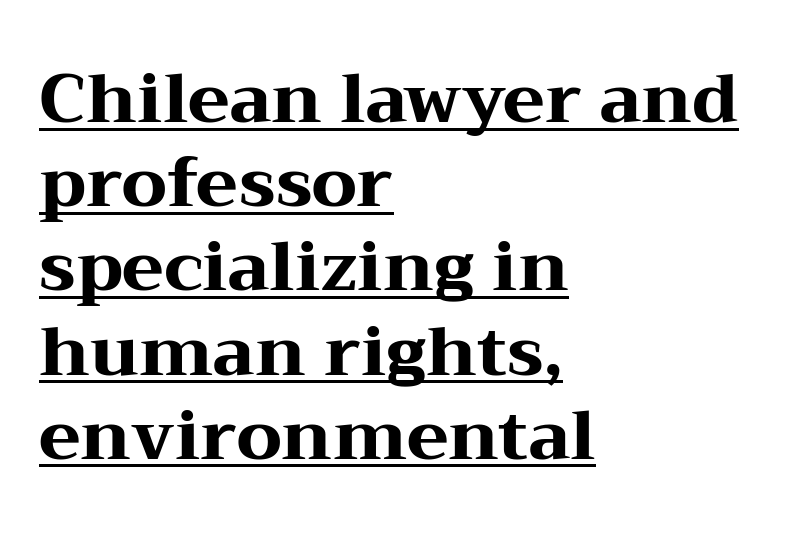
Q: Is the text bold? A: Yes.
Q: Is the text italic (slanted)? A: No, it is upright.
Q: Is the typeface a serif or a sans-serif typeface? A: Serif.
Q: Is the text underlined? A: Yes.
Q: How is the paragraph aligned? A: Left-aligned.
Q: Is the spacing between letters normal or unusually wide? A: Normal.
Q: Width (condensed, normal, or wide)? A: Wide.
Q: Stroke contrast? A: Medium.
Q: x-height? A: Medium.
Q: Monospaced? A: No.
